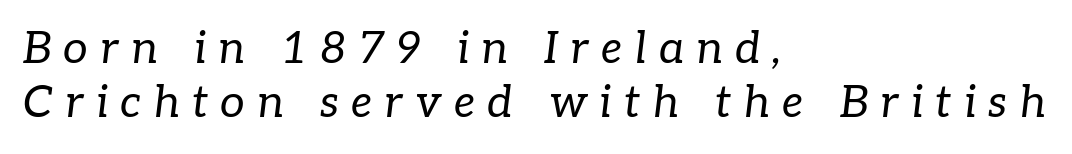
Q: Is the text bold? A: No.
Q: Is the text italic (slanted)? A: Yes, it leans right by about 7 degrees.
Q: Is the typeface a serif or a sans-serif typeface? A: Serif.
Q: Is the text underlined? A: No.
Q: How is the paragraph aligned? A: Left-aligned.
Q: Is the spacing between letters normal or unusually wide? A: Unusually wide.
Q: Width (condensed, normal, or wide)? A: Normal.
Q: Stroke contrast? A: Low.
Q: x-height? A: Medium.
Q: Monospaced? A: No.
